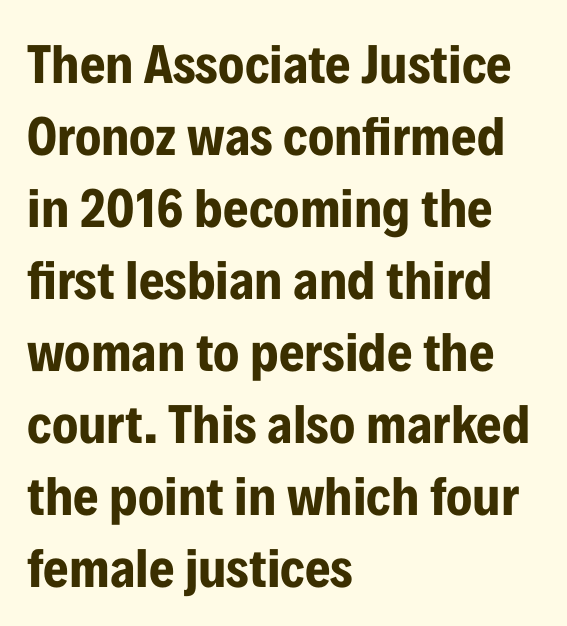
These words are printed bold, with thick strokes throughout. A normal amount of white space separates one row of letters from the next. The font's upright variant was chosen for this text. Observe the ordinary spacing: letters are neighbours, not strangers.
